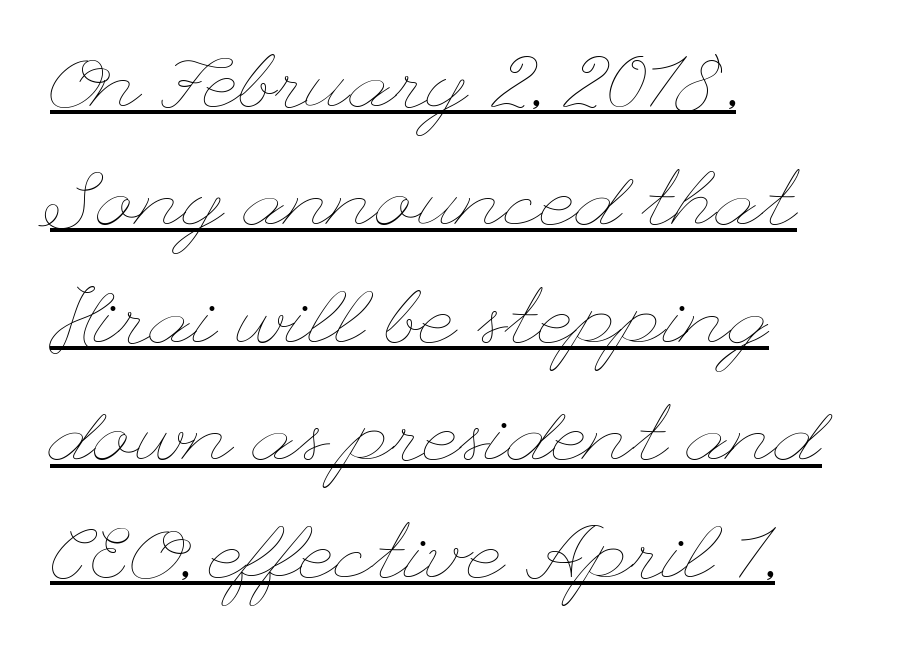
The image shows 78 px thin, wide type; set left-aligned, normal line spacing (1.51x), normal letter spacing, underlined; low stroke contrast and a small x-height.
